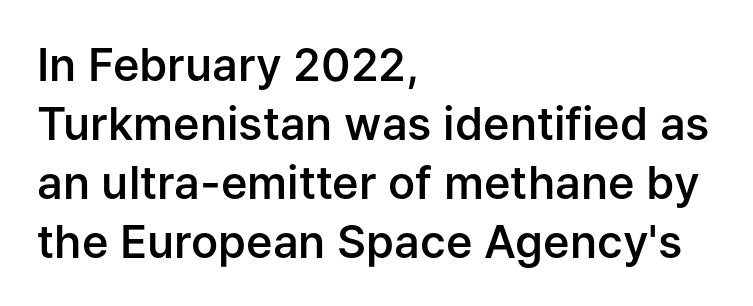
Q: Is the text bold? A: Semi-bold.
Q: Is the text italic (slanted)? A: No, it is upright.
Q: Is the typeface a serif or a sans-serif typeface? A: Sans-serif.
Q: Is the text underlined? A: No.
Q: How is the paragraph aligned? A: Left-aligned.
Q: Is the spacing between letters normal or unusually wide? A: Normal.
Q: Is the spacing between lines tight, normal or loose? A: Normal.
Q: Width (condensed, normal, or wide)? A: Normal.
Q: Stroke contrast? A: Low.
Q: x-height? A: Medium.
Q: Monospaced? A: No.
